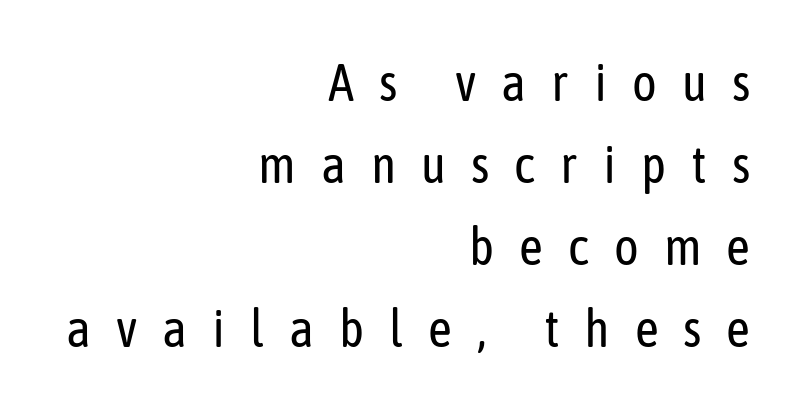
Q: Is the text bold? A: No.
Q: Is the text italic (slanted)? A: No, it is upright.
Q: Is the typeface a serif or a sans-serif typeface? A: Sans-serif.
Q: Is the text underlined? A: No.
Q: How is the paragraph aligned? A: Right-aligned.
Q: Is the spacing between letters normal or unusually wide? A: Unusually wide.
Q: Is the spacing between lines tight, normal or loose? A: Normal.
Q: Width (condensed, normal, or wide)? A: Condensed.
Q: Stroke contrast? A: Low.
Q: x-height? A: Medium.
Q: Monospaced? A: No.
